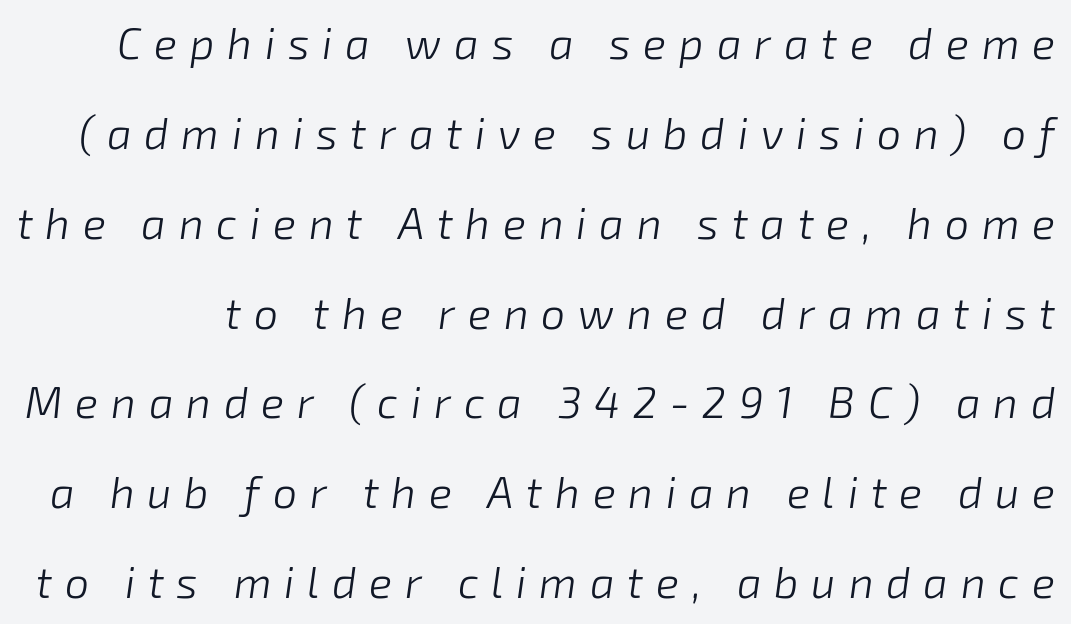
{"italic": "yes", "lean": "right", "slant_degrees": 8, "bold": "no", "weight": "light", "width": "normal", "stroke_contrast": "low", "x_height": "medium", "monospaced": "no", "underline": "no", "line_spacing": "loose", "line_spacing_ratio": 2.09, "letter_spacing": "wide", "letter_spacing_em": 0.3, "glyph_px": 43}
